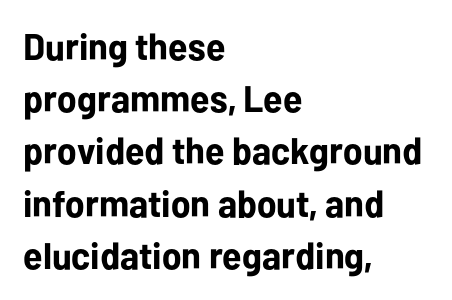
Q: Is the text bold? A: Yes.
Q: Is the text italic (slanted)? A: No, it is upright.
Q: Is the typeface a serif or a sans-serif typeface? A: Sans-serif.
Q: Is the text underlined? A: No.
Q: How is the paragraph aligned? A: Left-aligned.
Q: Is the spacing between letters normal or unusually wide? A: Normal.
Q: Is the spacing between lines tight, normal or loose? A: Normal.
Q: Width (condensed, normal, or wide)? A: Normal.
Q: Stroke contrast? A: Low.
Q: x-height? A: Medium.
Q: Monospaced? A: No.
